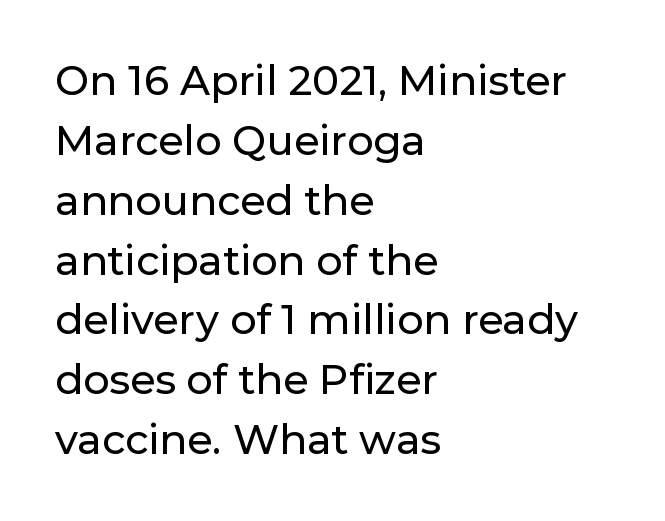
The ragged edge is on the right, which tells us the setting is flush left. Anything drawn beneath the words? Only blank space. Note: no serifs on the glyphs. The face used here is proportionally spaced, like ordinary book or web type.
